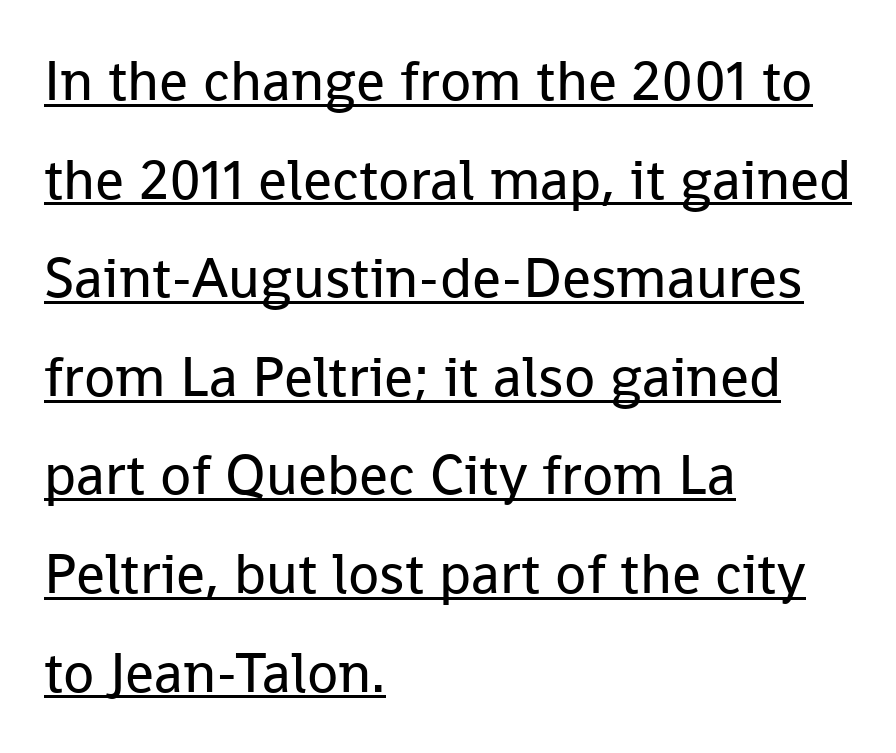
{"serif": "no", "italic": "no", "bold": "no", "weight": "regular", "width": "normal", "stroke_contrast": "low", "x_height": "medium", "monospaced": "no", "underline": "yes", "align": "left", "line_spacing_ratio": 1.73, "letter_spacing": "normal", "letter_spacing_em": 0.0, "glyph_px": 57}
